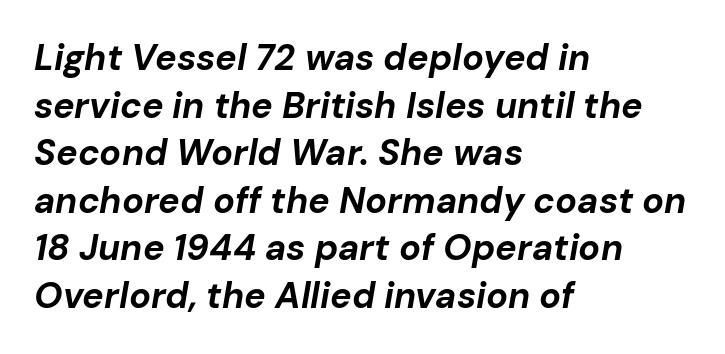
The image shows 36 px bold type, italic (leaning right); set left-aligned, normal line spacing (1.32x), normal letter spacing, not underlined; low stroke contrast and a medium x-height.
